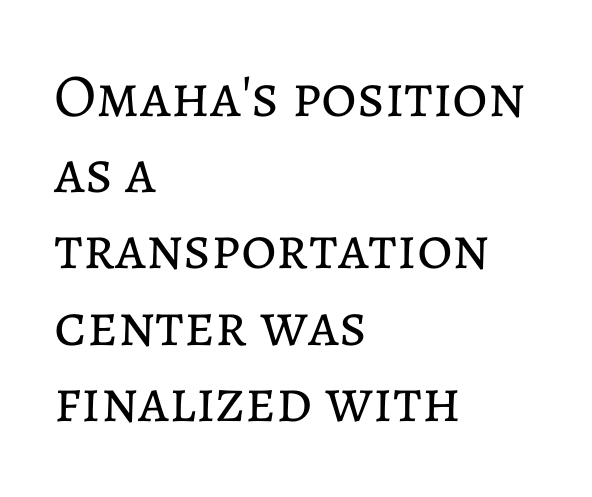
The image shows 61 px regular-weight type, upright; set left-aligned, normal line spacing (1.25x), normal letter spacing, not underlined; low stroke contrast and a medium x-height.
